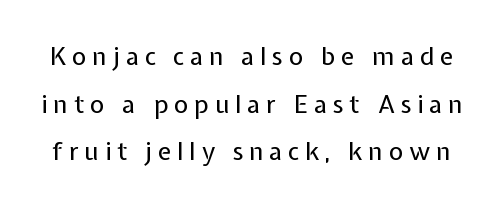
The image shows 25 px text type, upright; set loose line spacing (1.91x), unusually wide letter spacing (+0.23 em), not underlined.
